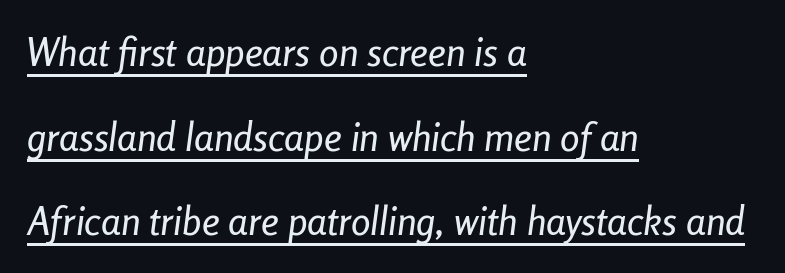
{"italic": "yes", "lean": "right", "slant_degrees": 8, "width": "condensed", "stroke_contrast": "low", "x_height": "medium", "monospaced": "no", "underline": "yes", "align": "left", "line_spacing": "loose", "line_spacing_ratio": 2.17, "letter_spacing": "normal", "letter_spacing_em": 0.0, "glyph_px": 39}
